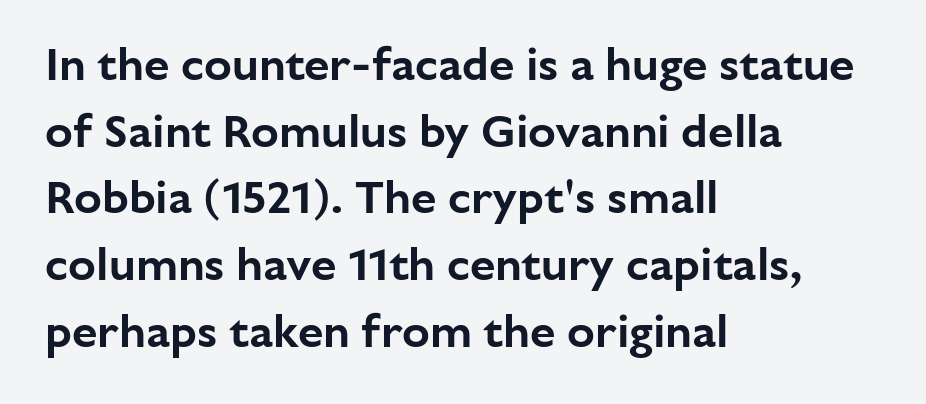
Q: Is the text italic (slanted)? A: No, it is upright.
Q: Is the typeface a serif or a sans-serif typeface? A: Sans-serif.
Q: Is the text underlined? A: No.
Q: How is the paragraph aligned? A: Left-aligned.
Q: Is the spacing between letters normal or unusually wide? A: Normal.
Q: Is the spacing between lines tight, normal or loose? A: Normal.
Q: Width (condensed, normal, or wide)? A: Normal.
Q: Stroke contrast? A: Low.
Q: x-height? A: Medium.
Q: Monospaced? A: No.
